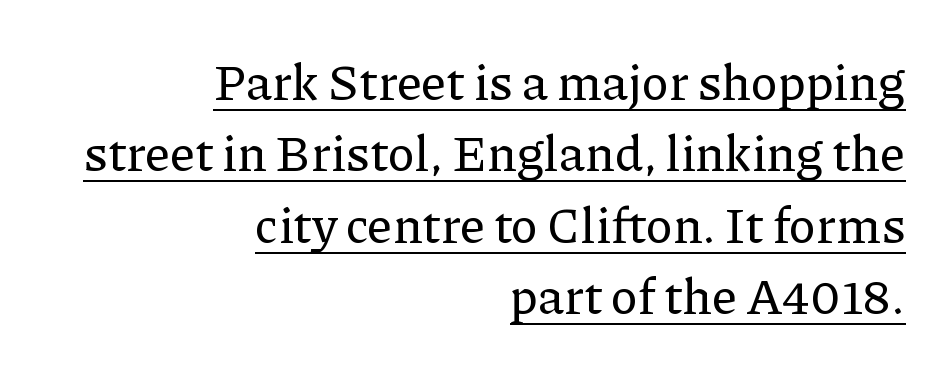
Q: Is the text italic (slanted)? A: No, it is upright.
Q: Is the typeface a serif or a sans-serif typeface? A: Serif.
Q: Is the text underlined? A: Yes.
Q: How is the paragraph aligned? A: Right-aligned.
Q: Is the spacing between letters normal or unusually wide? A: Normal.
Q: Is the spacing between lines tight, normal or loose? A: Normal.
Q: Width (condensed, normal, or wide)? A: Normal.
Q: Stroke contrast? A: Low.
Q: x-height? A: Medium.
Q: Monospaced? A: No.
